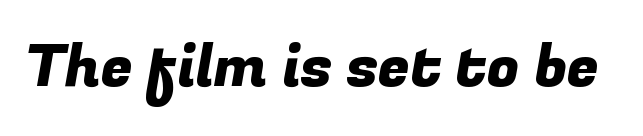
Q: Is the typeface a serif or a sans-serif typeface? A: Sans-serif.
Q: Is the text underlined? A: No.
Q: Is the spacing between letters normal or unusually wide? A: Normal.
Q: Width (condensed, normal, or wide)? A: Normal.
Q: Stroke contrast? A: Low.
Q: x-height? A: Medium.
Q: Monospaced? A: No.
